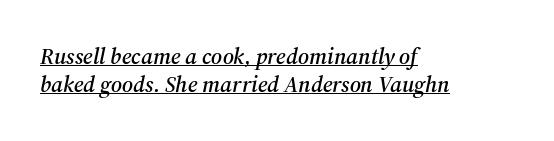
Emphasis is given by a line drawn under the lettering. These lines are set flush left with a ragged right edge. The horizontal fit of the characters is conventional and even. The typography opts for an oblique posture over an upright one.
